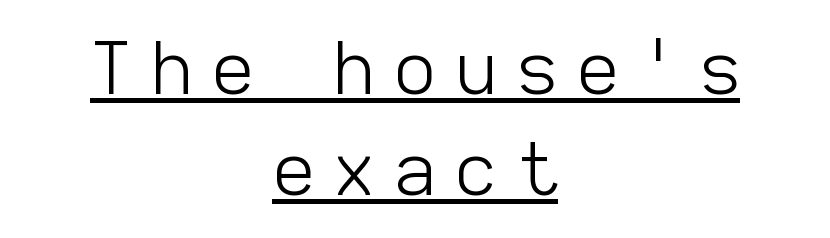
Q: Is the text bold? A: No.
Q: Is the text italic (slanted)? A: No, it is upright.
Q: Is the typeface a serif or a sans-serif typeface? A: Sans-serif.
Q: Is the text underlined? A: Yes.
Q: How is the paragraph aligned? A: Centered.
Q: Is the spacing between letters normal or unusually wide? A: Unusually wide.
Q: Is the spacing between lines tight, normal or loose? A: Normal.
Q: Width (condensed, normal, or wide)? A: Normal.
Q: Stroke contrast? A: Low.
Q: x-height? A: Medium.
Q: Monospaced? A: Yes.
